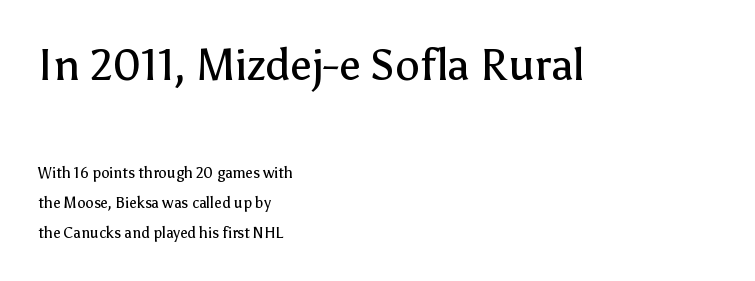
{"serif": "no", "italic": "no", "bold": "no", "weight": "regular", "width": "normal", "stroke_contrast": "low", "x_height": "medium", "monospaced": "no", "underline": "no", "align": "left", "line_spacing": "loose", "line_spacing_ratio": 2.03, "letter_spacing": "normal", "letter_spacing_em": 0.0, "larger_block": "first", "size_ratio": 2.93, "glyph_px": 44}
